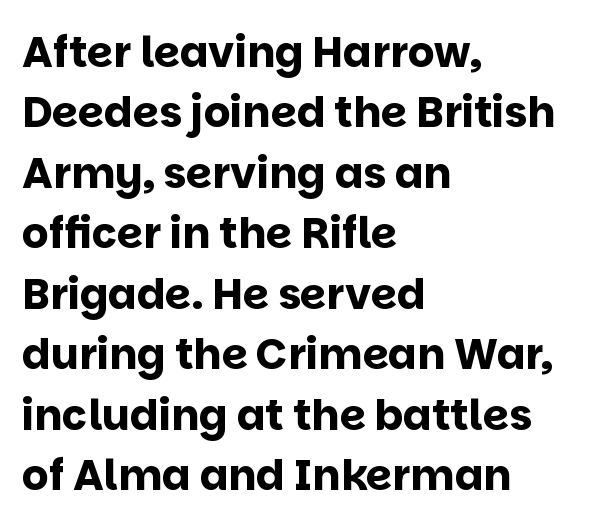
{"serif": "no", "italic": "no", "bold": "yes", "weight": "bold", "width": "normal", "stroke_contrast": "low", "x_height": "large", "monospaced": "no", "underline": "no", "align": "left", "line_spacing": "normal", "line_spacing_ratio": 1.44, "letter_spacing": "normal", "letter_spacing_em": 0.0, "glyph_px": 42}
